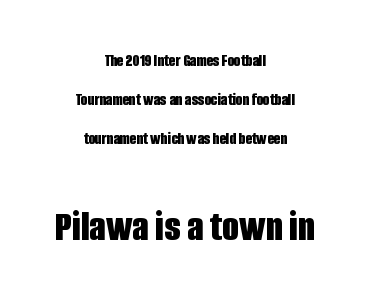
{"serif": "no", "italic": "no", "bold": "yes", "weight": "bold", "width": "condensed", "stroke_contrast": "low", "x_height": "large", "monospaced": "no", "underline": "no", "align": "center", "line_spacing": "loose", "line_spacing_ratio": 2.29, "letter_spacing": "normal", "letter_spacing_em": 0.0, "larger_block": "second", "size_ratio": 2.53, "glyph_px": 43}
